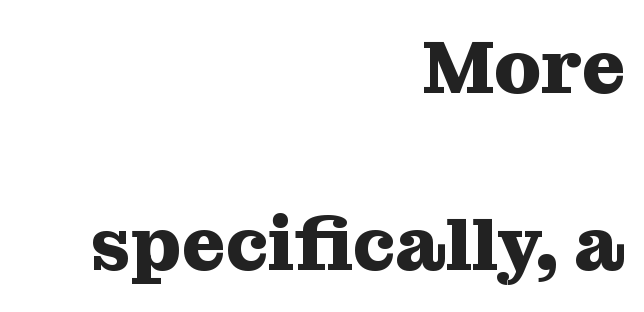
The zone under the glyphs is completely vacant. Right-aligned paragraph, ragged on the left. Letterform terminals end in serifs throughout the passage. This sample has the flowing, uneven cadence of proportional lettering. Stroke thickness is high; the sample reads as a true bold. The vertical gap from one line to the next is large.
